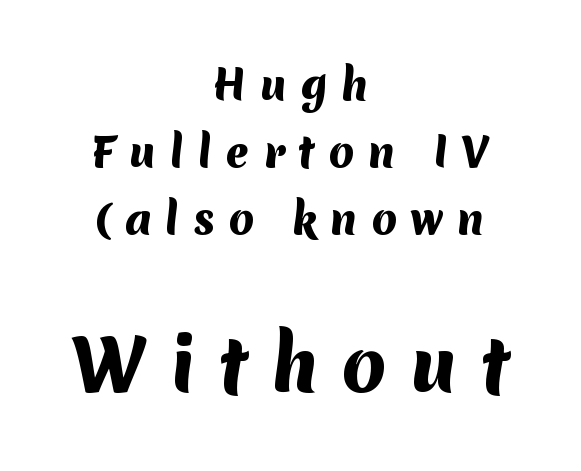
The zone under the glyphs is completely vacant. Is the lower block the larger one? Yes — the lower block carries the bigger type. Varying glyph widths throughout — classic text-font behaviour. Its strokes are broad and dark, the hallmark of bold type. The rendering uses a moderate line-height, typical for paragraphs. The face used here is rendered with a markedly widened letterfit.
